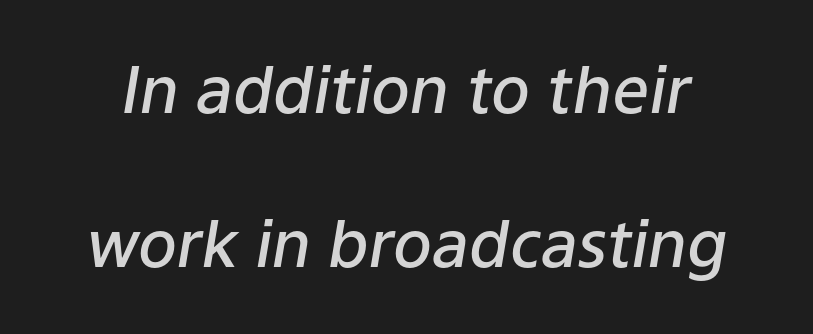
The image shows 65 px semibold type, italic (leaning right); set loose line spacing (2.37x), normal letter spacing, not underlined; low stroke contrast and a medium x-height.
